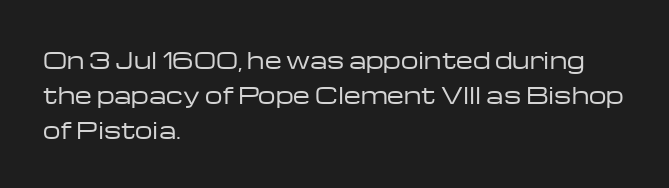
The image shows 22 px text type, upright; set left-aligned, normal line spacing (1.59x), normal letter spacing, not underlined.
